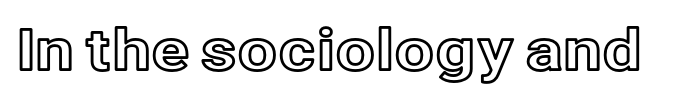
A typesetter would call this proportional, since set widths differ per character. This is roman type, the default non-slanted kind. Just letters on the line, the space beneath them empty. Glyph-to-glyph distance matches everyday printed text.
